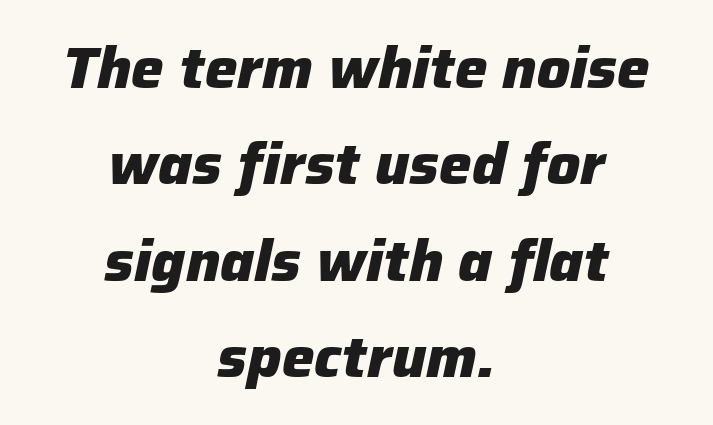
{"italic": "yes", "lean": "right", "slant_degrees": 12, "bold": "yes", "weight": "heavy", "width": "normal", "stroke_contrast": "low", "x_height": "medium", "monospaced": "no", "underline": "no", "align": "center", "line_spacing": "normal", "line_spacing_ratio": 1.66, "letter_spacing": "normal", "letter_spacing_em": 0.0, "glyph_px": 58}
